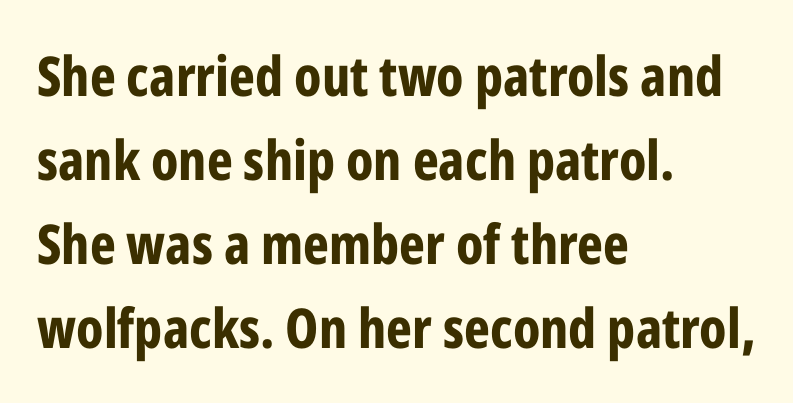
Vertically, the passage feels balanced, rows spaced as you'd expect. Each glyph is drawn with heavy, bold strokes. These lines are rendered in a variable-pitch font. The passage is arranged the way most books set body copy — flush left. The gaps between neighbouring characters are ordinary and unremarkable.
